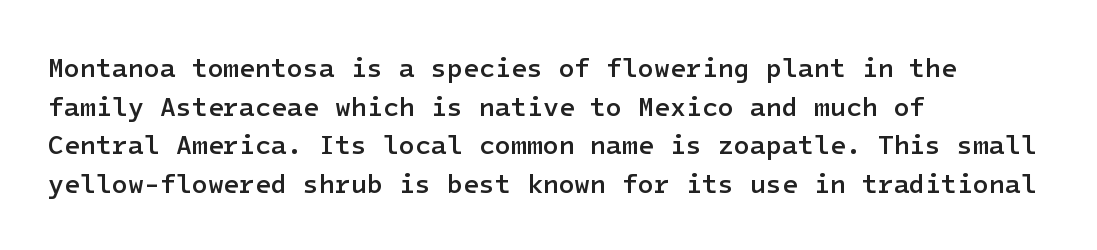
What stands out about the letter spacing? Nothing — it is the standard amount. Where is the straight margin? On the left. The glyphs are unaccompanied by any horizontal stroke below them. Is there any slant? The stems are plumb. The leading is moderate, giving the passage an even texture.
